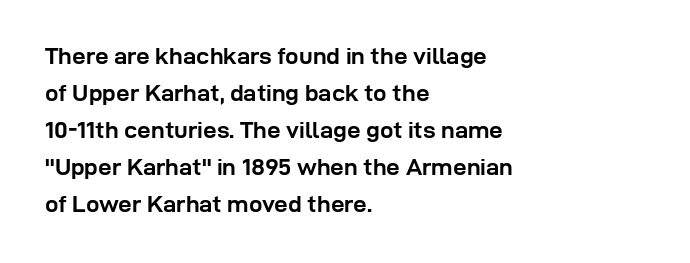
{"italic": "no", "bold": "yes", "underline": "no", "align": "left", "line_spacing": "normal", "line_spacing_ratio": 1.54, "letter_spacing": "normal", "letter_spacing_em": 0.0, "glyph_px": 24}
